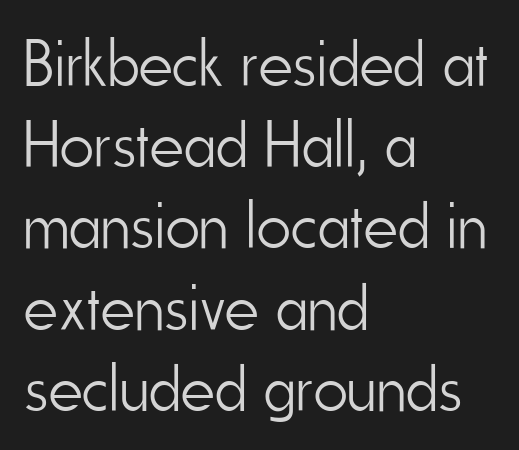
Each row of text sits above clean, open space. The font sits on the lighter half of the weight spectrum, regular included. Type style note: lacks serifs. This rendering leaves character spacing at its baseline value. The passage shown is typed in a proportional face where columns would drift. Tall strokes in this sample are plumb rather than angled.
